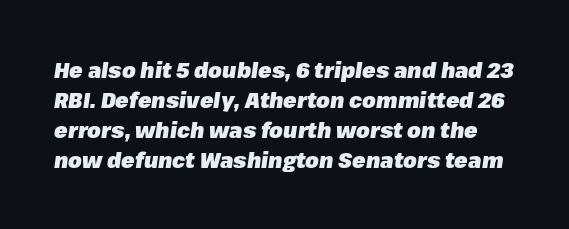
The image shows 22 px bold type, italic (leaning right); set normal line spacing (1.36x), normal letter spacing, not underlined.
